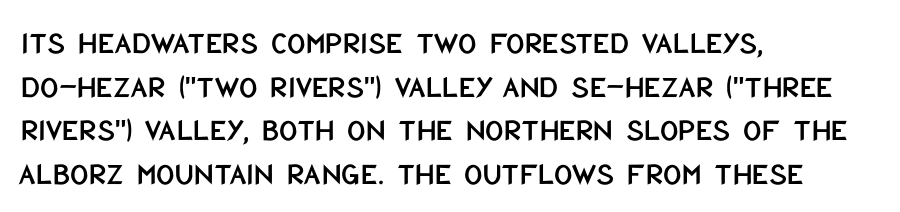
Each row of text sits above clean, open space. This is the regular roman posture of the typeface. Regarding leading, the lines here are spaced in the standard way. The compositor pushed each line to the left boundary.
